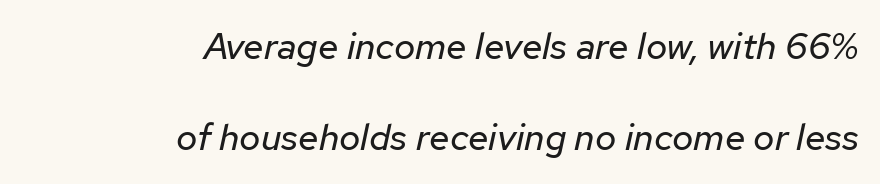
{"italic": "yes", "lean": "right", "slant_degrees": 12, "bold": "no", "weight": "regular", "width": "normal", "stroke_contrast": "low", "x_height": "medium", "monospaced": "no", "underline": "no", "align": "right", "line_spacing": "loose", "line_spacing_ratio": 2.47, "letter_spacing": "normal", "letter_spacing_em": 0.0, "glyph_px": 37}
